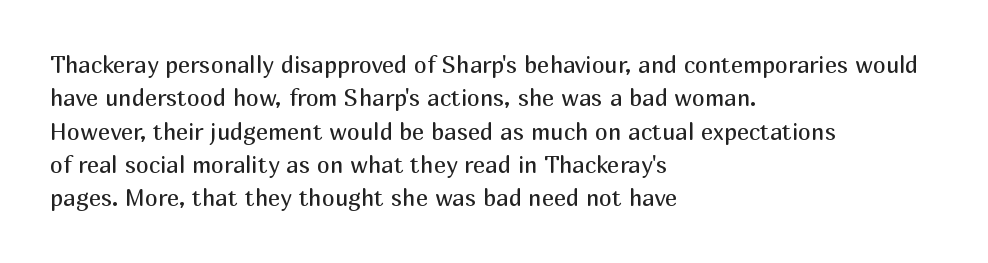
{"italic": "no", "bold": "no", "underline": "no", "align": "left", "line_spacing": "normal", "line_spacing_ratio": 1.45, "letter_spacing": "normal", "letter_spacing_em": 0.0, "glyph_px": 23}
